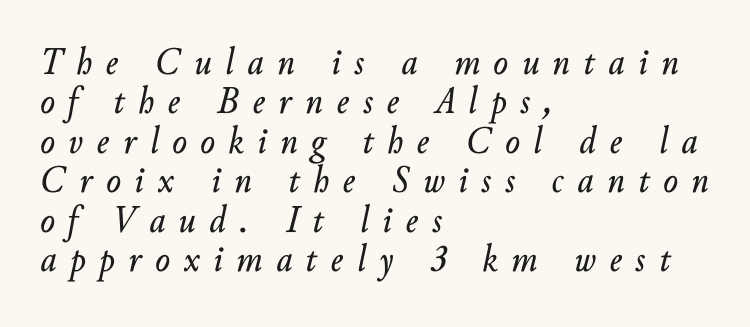
{"italic": "yes", "lean": "right", "slant_degrees": 10, "width": "normal", "stroke_contrast": "low", "x_height": "small", "monospaced": "no", "underline": "no", "align": "left", "line_spacing": "tight", "line_spacing_ratio": 1.01, "letter_spacing": "wide", "letter_spacing_em": 0.35, "glyph_px": 39}
